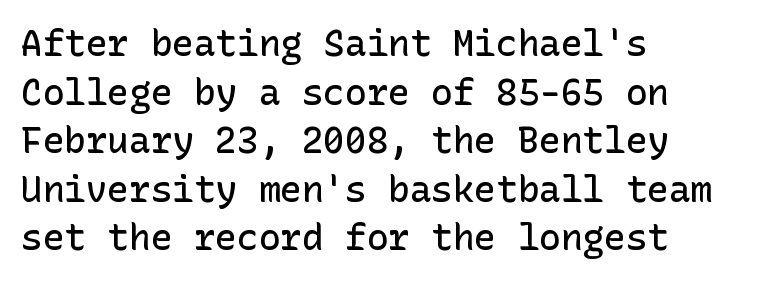
{"serif": "no", "italic": "no", "bold": "semi", "weight": "semibold", "width": "normal", "stroke_contrast": "low", "x_height": "medium", "underline": "no", "align": "left", "line_spacing": "normal", "line_spacing_ratio": 1.35, "letter_spacing": "normal", "letter_spacing_em": 0.0, "glyph_px": 36}
